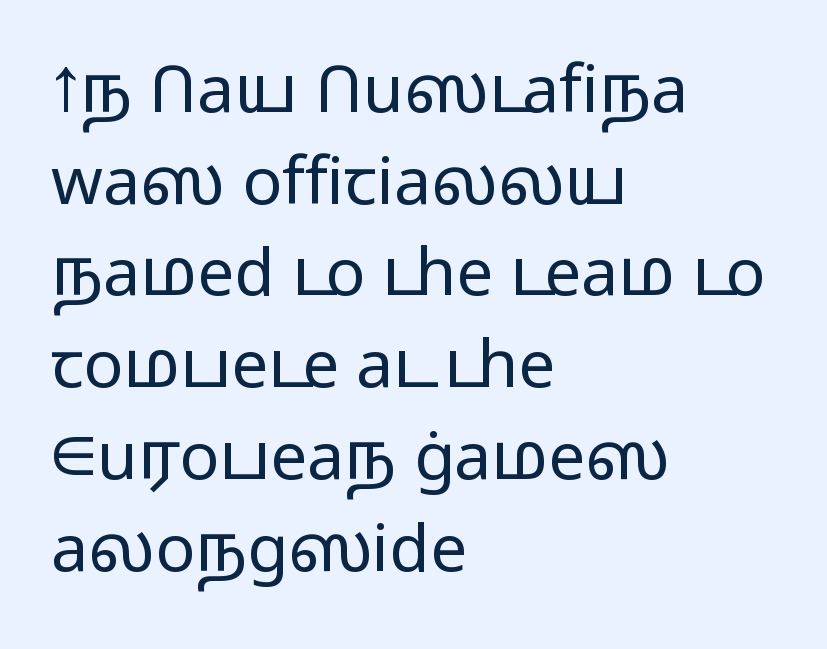
The rendering uses natural spacing where letterforms have individual widths. Does the type have serifs? No, each stem ends abruptly. The rendering keeps characters at their native spacing. Italic: no, the glyphs are upright roman. Regular leading. Alignment: flush left.
